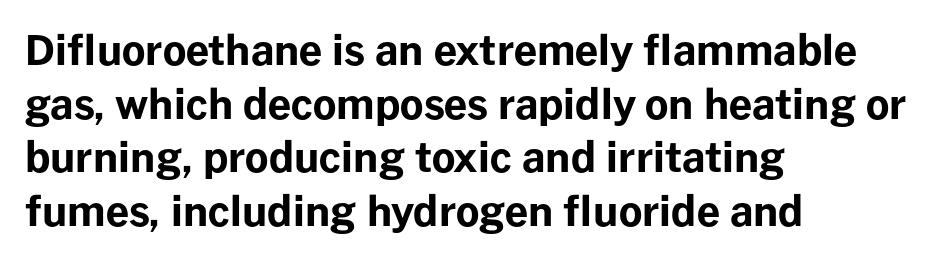
The image shows 41 px bold sans-serif type, upright; set left-aligned, normal line spacing (1.31x), normal letter spacing, not underlined; low stroke contrast and a medium x-height.
